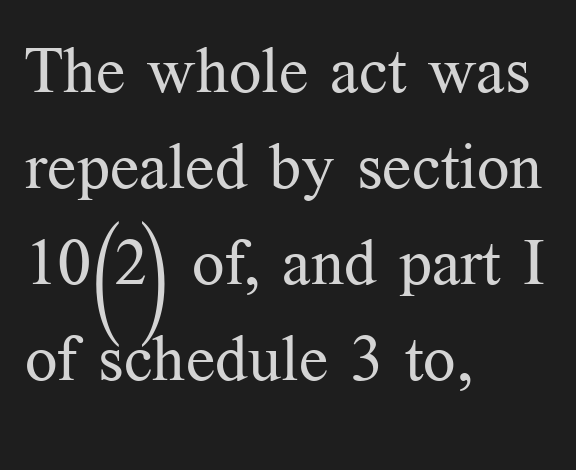
No italicization has been applied; the sample stays upright. Unmarked baselines from the first word to the last. The face used here is rendered with its standard letterfit. Examine the stroke ends and you'll spot serifs. Typeset ragged right — the left edge is the straight one.
